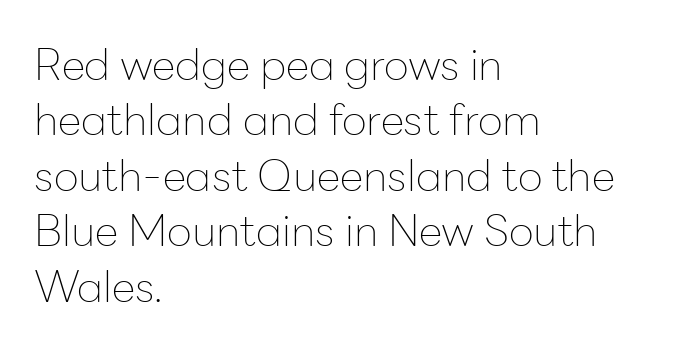
Q: Is the text bold? A: No.
Q: Is the text italic (slanted)? A: No, it is upright.
Q: Is the typeface a serif or a sans-serif typeface? A: Sans-serif.
Q: Is the text underlined? A: No.
Q: How is the paragraph aligned? A: Left-aligned.
Q: Is the spacing between letters normal or unusually wide? A: Normal.
Q: Is the spacing between lines tight, normal or loose? A: Normal.
Q: Width (condensed, normal, or wide)? A: Normal.
Q: Stroke contrast? A: Low.
Q: x-height? A: Medium.
Q: Monospaced? A: No.
